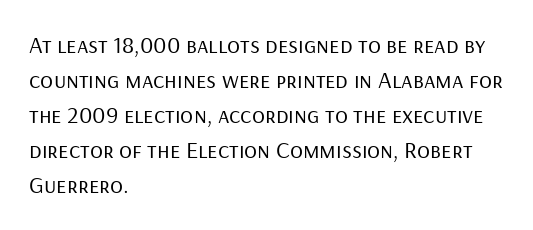
Q: Is the text bold? A: No.
Q: Is the text italic (slanted)? A: No, it is upright.
Q: Is the text underlined? A: No.
Q: How is the paragraph aligned? A: Left-aligned.
Q: Is the spacing between letters normal or unusually wide? A: Normal.
Q: Is the spacing between lines tight, normal or loose? A: Normal.
